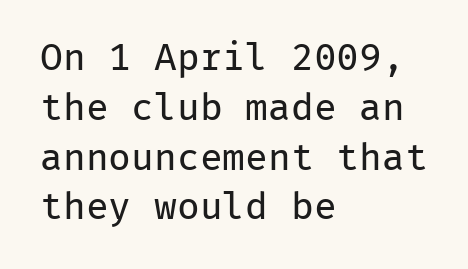
{"serif": "no", "italic": "no", "bold": "no", "weight": "regular", "width": "normal", "stroke_contrast": "low", "x_height": "medium", "monospaced": "yes", "underline": "no", "align": "left", "line_spacing": "normal", "line_spacing_ratio": 1.31, "letter_spacing": "normal", "letter_spacing_em": 0.0, "glyph_px": 38}
